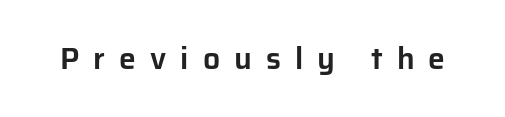
Q: Is the text italic (slanted)? A: No, it is upright.
Q: Is the typeface a serif or a sans-serif typeface? A: Sans-serif.
Q: Is the text underlined? A: No.
Q: Is the spacing between letters normal or unusually wide? A: Unusually wide.
Q: Width (condensed, normal, or wide)? A: Normal.
Q: Stroke contrast? A: Low.
Q: x-height? A: Medium.
Q: Monospaced? A: No.
